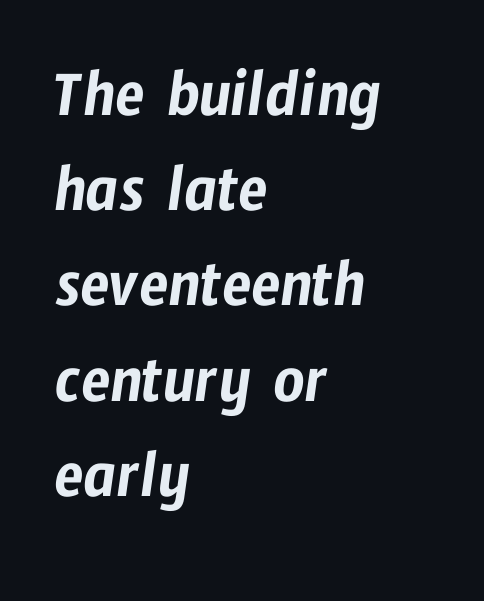
The compositor pushed each line to the left boundary. Horizontal bands of white between lines are of average thickness. The glyphs in this specimen are sans serif. The baseline area is clear. Glyph-to-glyph distance matches everyday printed text. Note the varied advance widths — an 'i' is clearly narrower than an 'm'.
